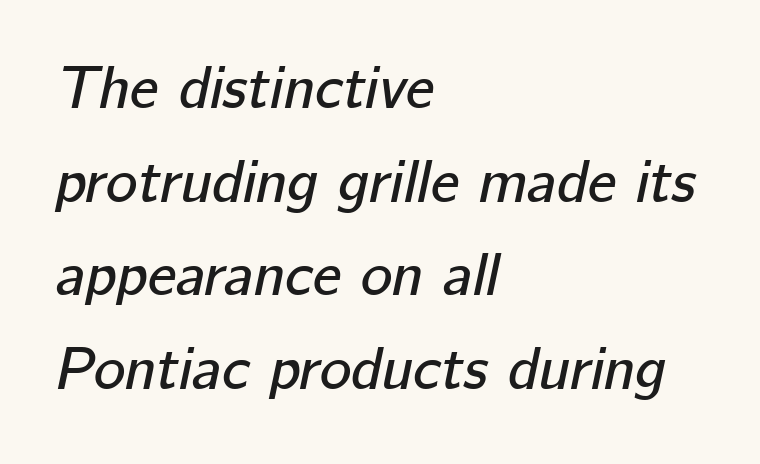
The image shows 60 px text type, italic (leaning right); set left-aligned, normal line spacing (1.56x), normal letter spacing, not underlined; low stroke contrast and a medium x-height.
